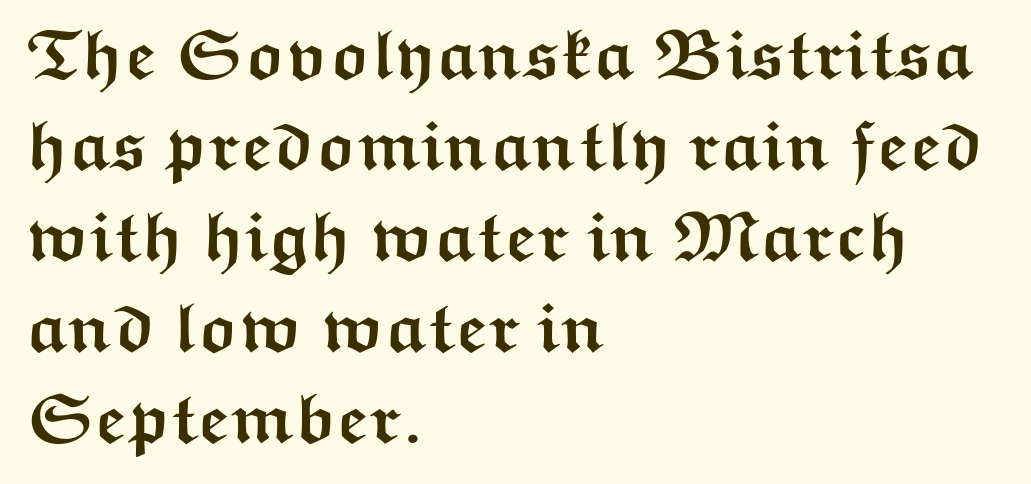
Q: Is the text bold? A: Yes.
Q: Is the text italic (slanted)? A: No, it is upright.
Q: Is the typeface a serif or a sans-serif typeface? A: Sans-serif.
Q: Is the text underlined? A: No.
Q: How is the paragraph aligned? A: Left-aligned.
Q: Is the spacing between letters normal or unusually wide? A: Normal.
Q: Is the spacing between lines tight, normal or loose? A: Normal.
Q: Width (condensed, normal, or wide)? A: Wide.
Q: Stroke contrast? A: Medium.
Q: x-height? A: Medium.
Q: Monospaced? A: No.
